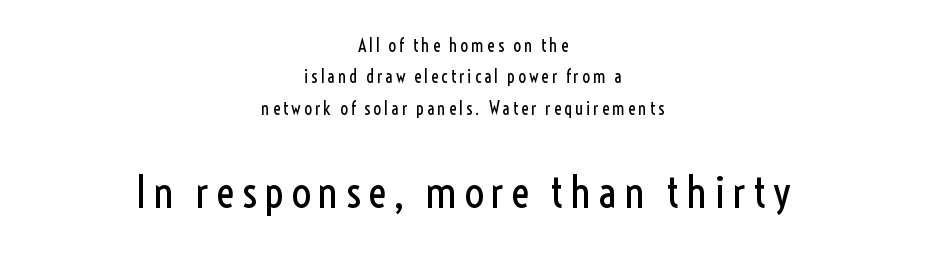
{"serif": "no", "italic": "no", "bold": "no", "weight": "regular", "width": "condensed", "x_height": "medium", "monospaced": "no", "underline": "no", "align": "center", "line_spacing_ratio": 1.75, "larger_block": "second", "size_ratio": 2.44, "glyph_px": 44}
